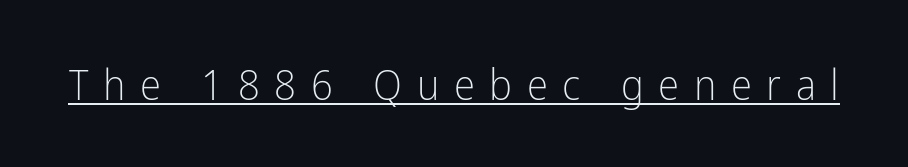
Q: Is the text bold? A: No.
Q: Is the text italic (slanted)? A: No, it is upright.
Q: Is the typeface a serif or a sans-serif typeface? A: Sans-serif.
Q: Is the text underlined? A: Yes.
Q: Is the spacing between letters normal or unusually wide? A: Unusually wide.
Q: Width (condensed, normal, or wide)? A: Condensed.
Q: Stroke contrast? A: Low.
Q: x-height? A: Medium.
Q: Monospaced? A: No.
